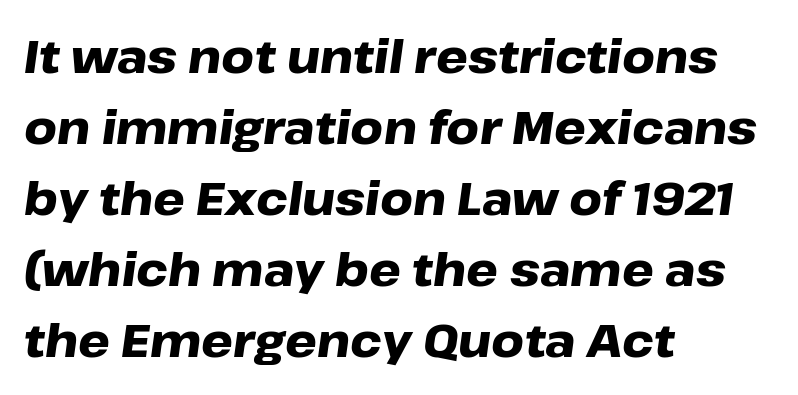
{"italic": "yes", "lean": "right", "slant_degrees": 8, "bold": "yes", "weight": "heavy", "width": "wide", "stroke_contrast": "low", "x_height": "medium", "monospaced": "no", "underline": "no", "align": "left", "line_spacing": "normal", "line_spacing_ratio": 1.58, "letter_spacing": "normal", "letter_spacing_em": 0.0, "glyph_px": 45}
